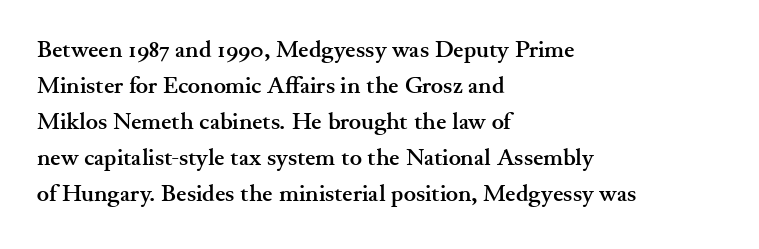
{"italic": "no", "bold": "yes", "underline": "no", "align": "left", "line_spacing": "normal", "line_spacing_ratio": 1.57, "letter_spacing": "normal", "letter_spacing_em": 0.0, "glyph_px": 23}
